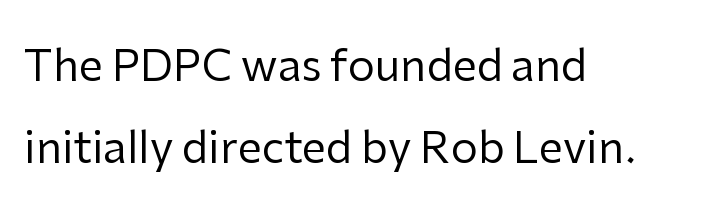
The image shows 43 px regular-weight sans-serif type, upright; set left-aligned, loose line spacing (1.9x), normal letter spacing, not underlined; low stroke contrast and a medium x-height.
